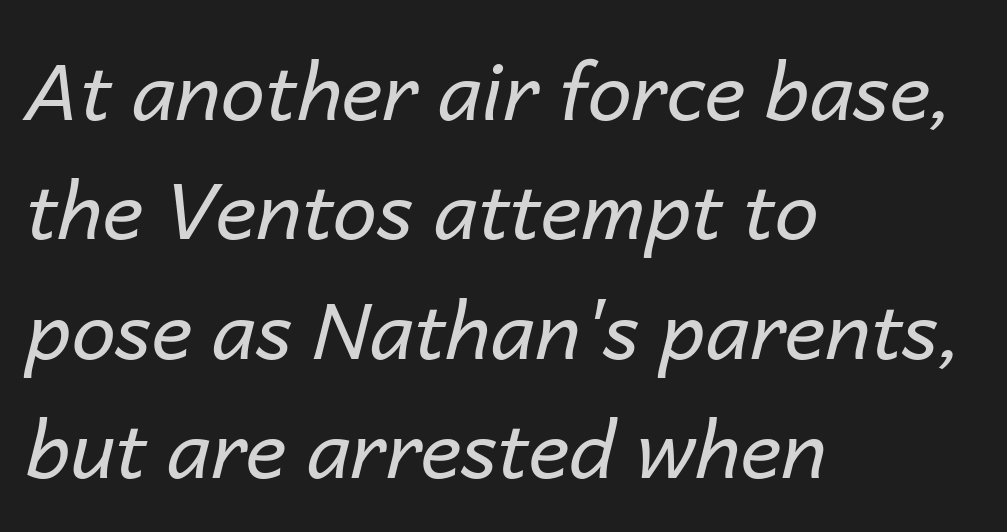
{"italic": "yes", "lean": "right", "slant_degrees": 14, "bold": "no", "weight": "regular", "width": "normal", "stroke_contrast": "low", "x_height": "medium", "monospaced": "no", "underline": "no", "align": "left", "line_spacing": "normal", "line_spacing_ratio": 1.51, "letter_spacing": "normal", "letter_spacing_em": 0.0, "glyph_px": 79}
